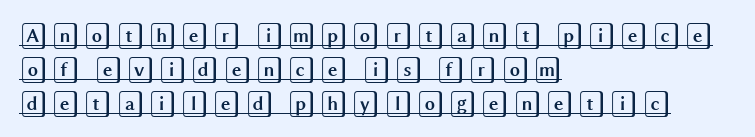
{"italic": "no", "underline": "yes", "align": "left", "line_spacing": "normal", "line_spacing_ratio": 1.3, "glyph_px": 26}
